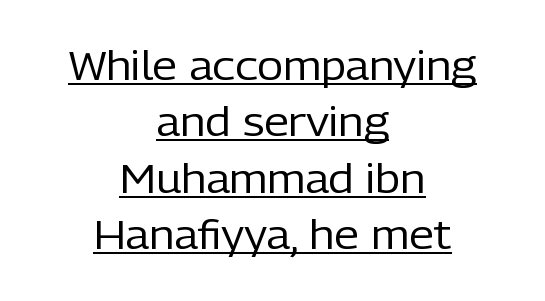
Q: Is the text bold? A: No.
Q: Is the text italic (slanted)? A: No, it is upright.
Q: Is the typeface a serif or a sans-serif typeface? A: Sans-serif.
Q: Is the text underlined? A: Yes.
Q: How is the paragraph aligned? A: Centered.
Q: Is the spacing between letters normal or unusually wide? A: Normal.
Q: Is the spacing between lines tight, normal or loose? A: Normal.
Q: Width (condensed, normal, or wide)? A: Normal.
Q: Stroke contrast? A: Low.
Q: x-height? A: Medium.
Q: Monospaced? A: No.
